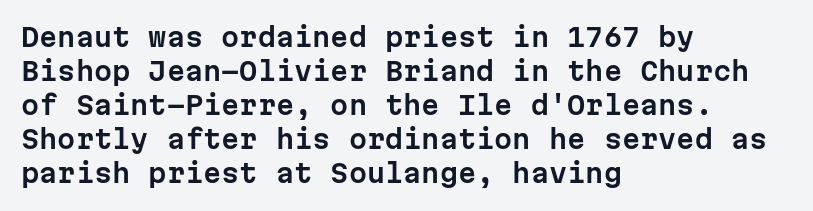
The passage is arranged the way most books set body copy — flush left. This is roman type, the default non-slanted kind. The rows are spaced the way most documents space them. The letterforms sit shoulder to shoulder at normal distance. Honestly, there is no underline to notice here at all.
